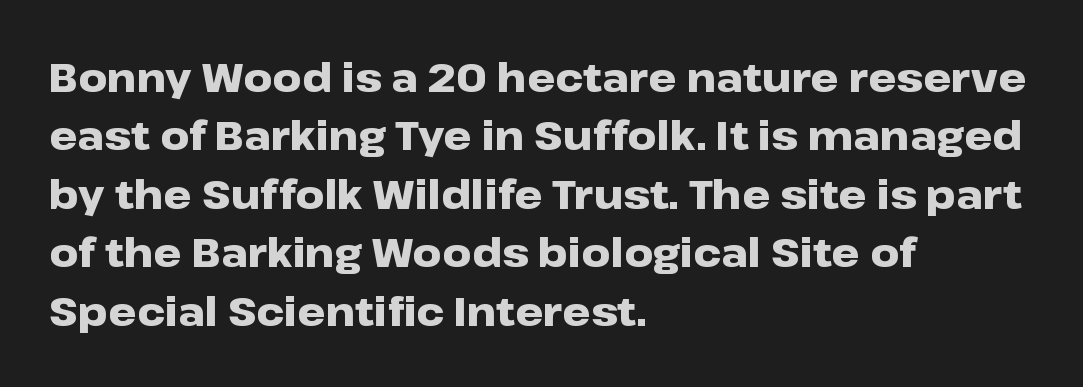
Nope, not italic — everything's standing straight. Examine the stroke ends and you'll find no serifs. The rendering keeps characters at their native spacing. Proportional: the letters do not fall into vertical columns.
